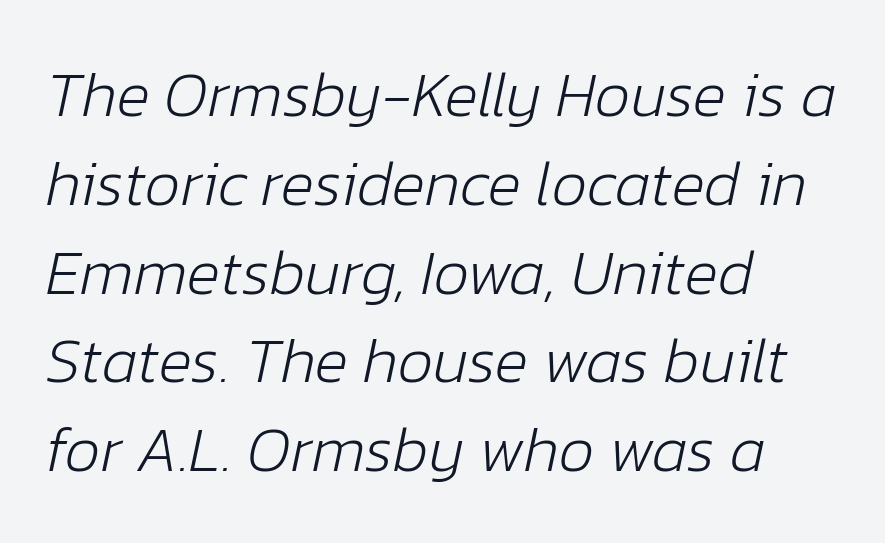
Q: Is the text bold? A: No.
Q: Is the text italic (slanted)? A: Yes, it leans right by about 12 degrees.
Q: Is the text underlined? A: No.
Q: How is the paragraph aligned? A: Left-aligned.
Q: Is the spacing between letters normal or unusually wide? A: Normal.
Q: Is the spacing between lines tight, normal or loose? A: Normal.
Q: Width (condensed, normal, or wide)? A: Normal.
Q: Stroke contrast? A: Low.
Q: x-height? A: Medium.
Q: Monospaced? A: No.
